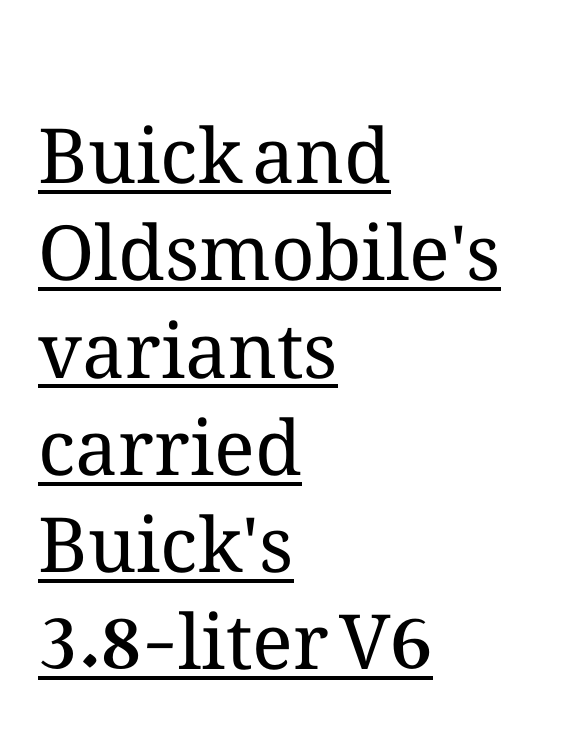
Q: Is the text bold? A: No.
Q: Is the text italic (slanted)? A: No, it is upright.
Q: Is the text underlined? A: Yes.
Q: How is the paragraph aligned? A: Left-aligned.
Q: Is the spacing between letters normal or unusually wide? A: Normal.
Q: Is the spacing between lines tight, normal or loose? A: Normal.
Q: Width (condensed, normal, or wide)? A: Normal.
Q: Stroke contrast? A: Medium.
Q: x-height? A: Medium.
Q: Monospaced? A: No.
